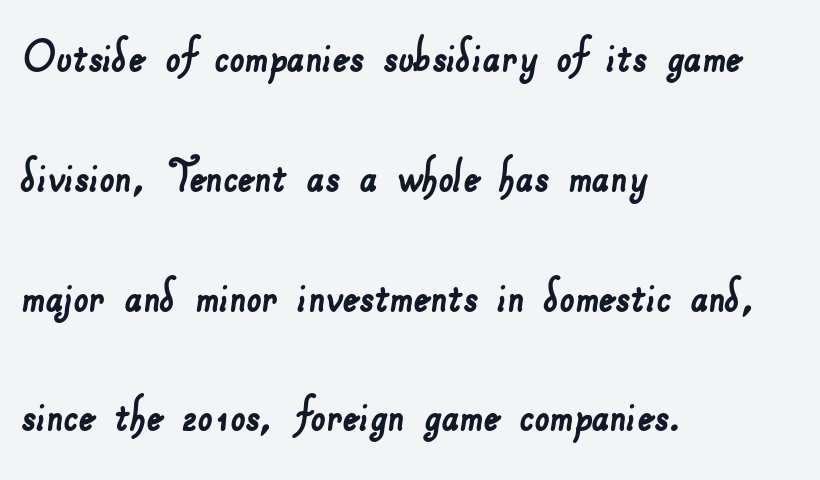
The image shows 53 px sans-serif type; set left-aligned, loose line spacing (2.26x), normal letter spacing, not underlined; low stroke contrast and a small x-height.
